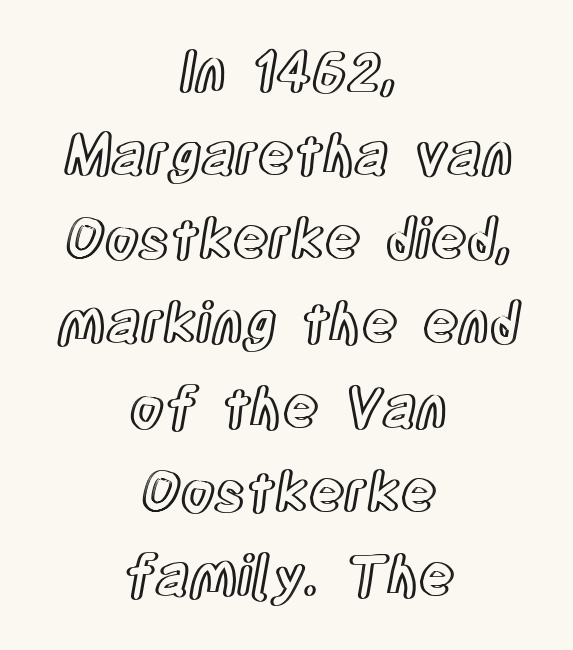
Q: Is the text italic (slanted)? A: Yes.
Q: Is the text underlined? A: No.
Q: How is the paragraph aligned? A: Centered.
Q: Is the spacing between letters normal or unusually wide? A: Normal.
Q: Is the spacing between lines tight, normal or loose? A: Normal.
Q: Width (condensed, normal, or wide)? A: Condensed.
Q: x-height? A: Large.
Q: Monospaced? A: No.
